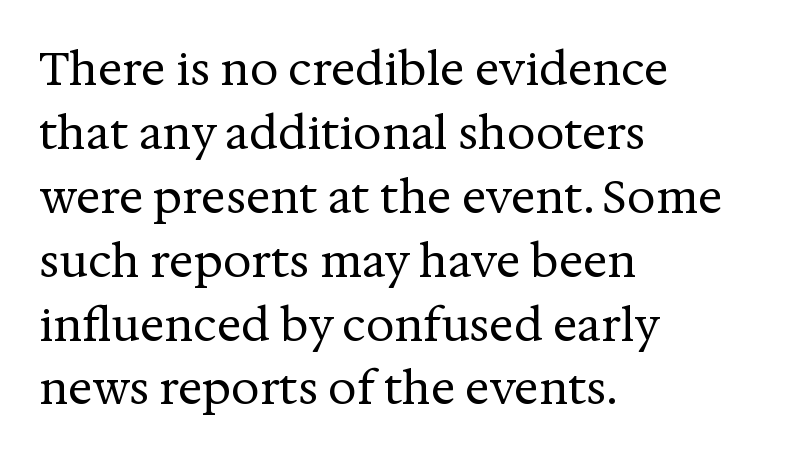
{"serif": "yes", "italic": "no", "bold": "no", "weight": "regular", "width": "normal", "stroke_contrast": "medium", "x_height": "medium", "monospaced": "no", "underline": "no", "align": "left", "line_spacing": "normal", "line_spacing_ratio": 1.42, "letter_spacing": "normal", "letter_spacing_em": 0.0, "glyph_px": 45}
